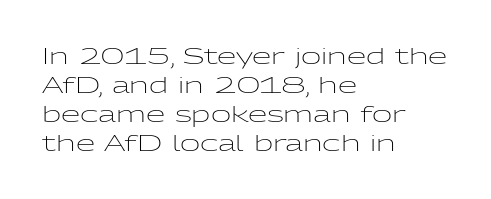
Tall strokes in this sample are plumb rather than angled. The passage shown has conventional tracking throughout. Every row of glyphs begins at an identical x-position on the left. A normal amount of white space separates one row of letters from the next. Type without underlining.
